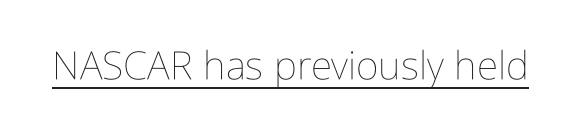
Vertical strokes here are truly vertical. These characters rest on top of a visible drawn line. Each letter keeps its own natural width here, so spacing adapts to shape. The letters look calm and open, with moderate or lighter stems. The rendering keeps characters at their native spacing.
